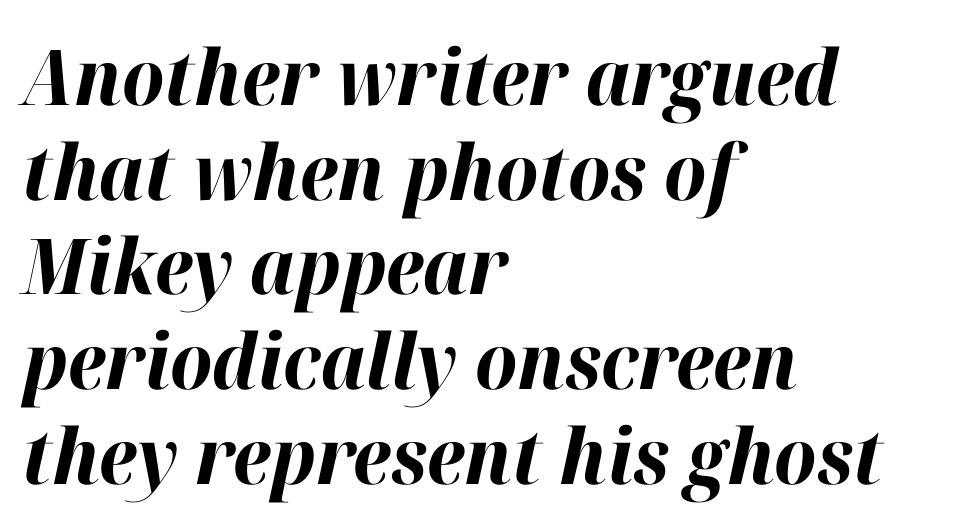
{"italic": "yes", "lean": "right", "slant_degrees": 12, "bold": "yes", "weight": "bold", "width": "normal", "stroke_contrast": "high", "x_height": "medium", "monospaced": "no", "underline": "no", "align": "left", "line_spacing_ratio": 1.23, "letter_spacing": "normal", "letter_spacing_em": 0.0, "glyph_px": 77}
